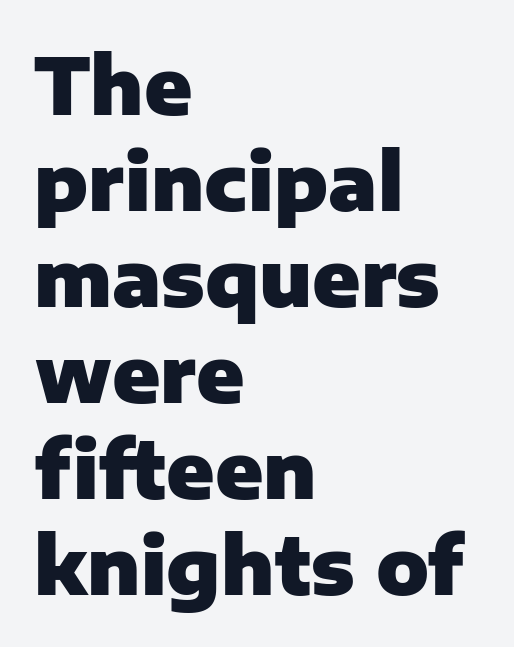
The image shows 78 px heavy sans-serif type, upright; set left-aligned, line spacing 1.23x, normal letter spacing, not underlined; low stroke contrast and a medium x-height.
